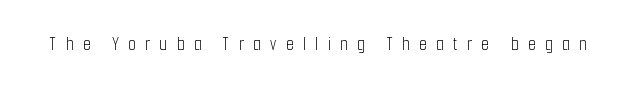
{"italic": "no", "bold": "no", "underline": "no", "letter_spacing": "wide", "letter_spacing_em": 0.46, "glyph_px": 20}
